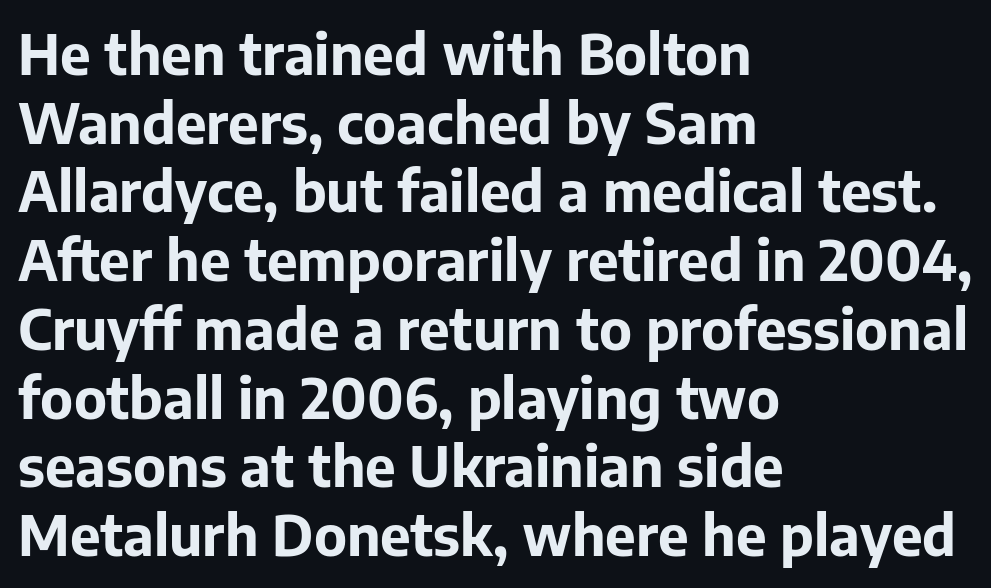
{"serif": "no", "italic": "no", "bold": "yes", "weight": "bold", "width": "normal", "stroke_contrast": "low", "x_height": "medium", "monospaced": "no", "underline": "no", "align": "left", "line_spacing": "normal", "line_spacing_ratio": 1.25, "letter_spacing": "normal", "letter_spacing_em": 0.0, "glyph_px": 55}
